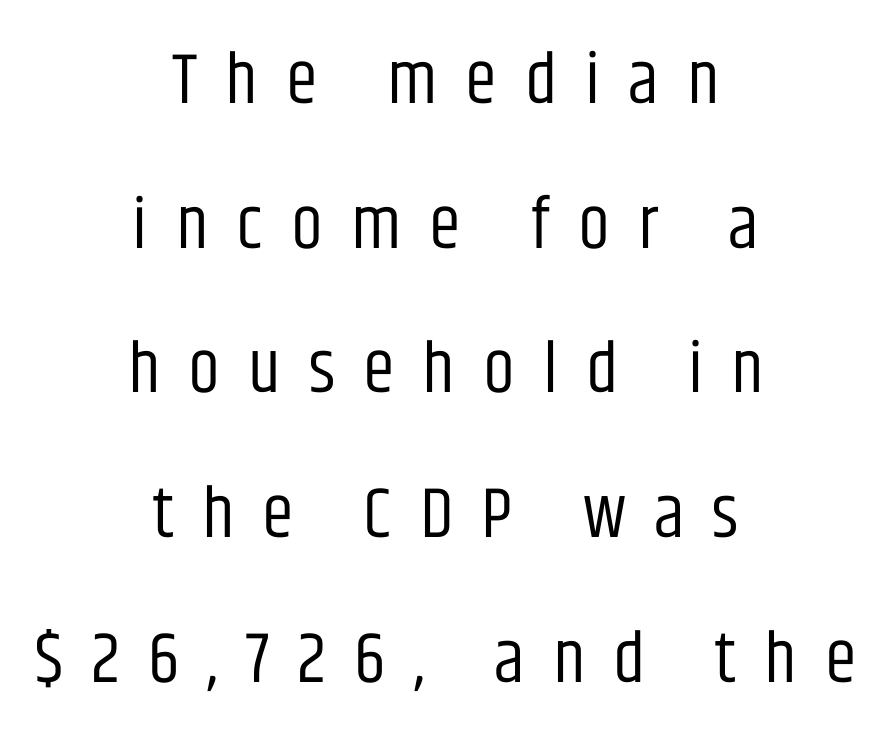
{"serif": "no", "italic": "no", "bold": "no", "weight": "regular", "width": "condensed", "stroke_contrast": "low", "x_height": "large", "monospaced": "no", "underline": "no", "align": "center", "line_spacing": "loose", "line_spacing_ratio": 2.01, "letter_spacing": "wide", "letter_spacing_em": 0.39, "glyph_px": 72}
